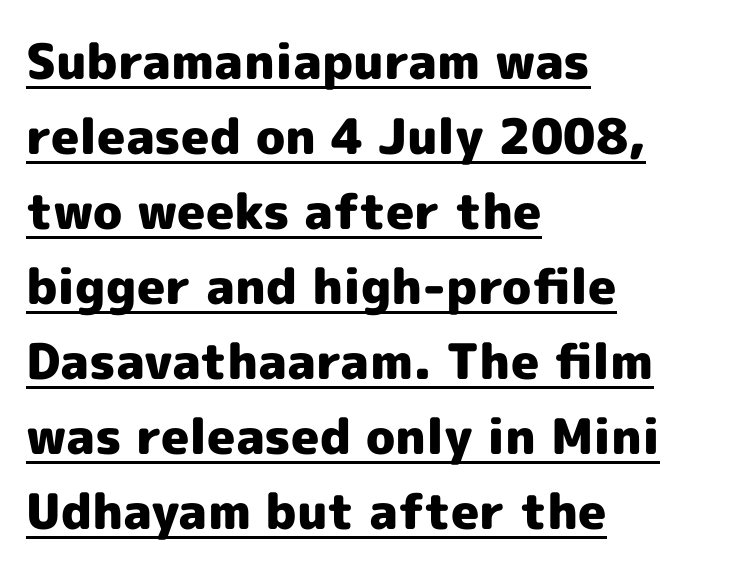
Q: Is the text bold? A: Yes.
Q: Is the text italic (slanted)? A: No, it is upright.
Q: Is the typeface a serif or a sans-serif typeface? A: Sans-serif.
Q: Is the text underlined? A: Yes.
Q: How is the paragraph aligned? A: Left-aligned.
Q: Is the spacing between letters normal or unusually wide? A: Normal.
Q: Is the spacing between lines tight, normal or loose? A: Normal.
Q: Width (condensed, normal, or wide)? A: Normal.
Q: x-height? A: Medium.
Q: Monospaced? A: No.
